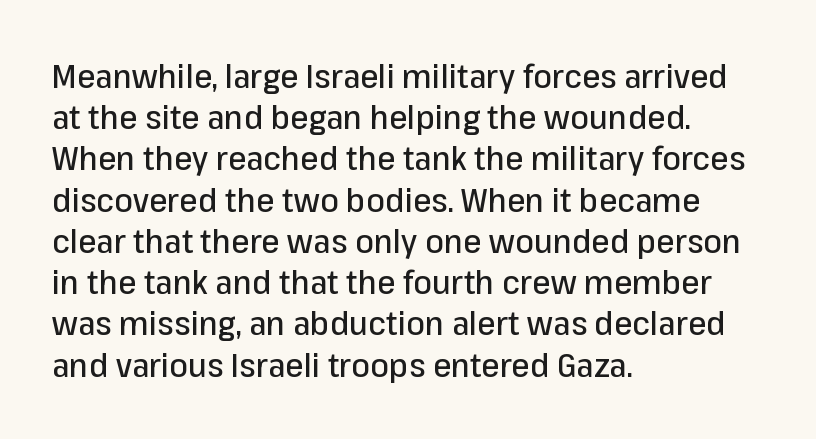
The type is set solid horizontally, with unmodified tracking. Looks like regular typesetting: each glyph gets only the width it needs. One-word summary of the alignment: left. The leading is moderate, giving the passage an even texture. Every character sits straight up, as roman type does.
